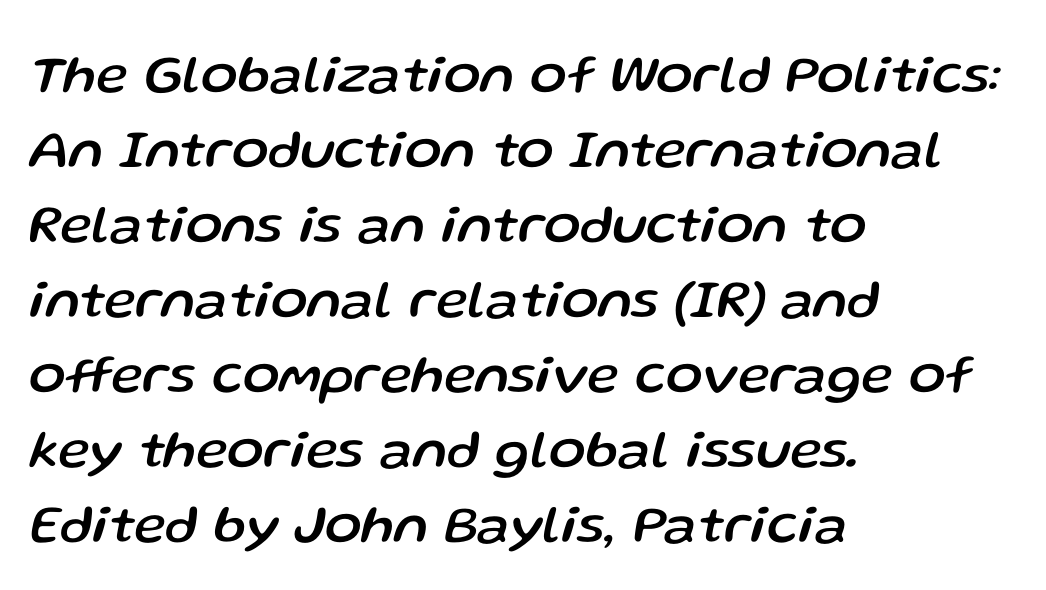
{"italic": "yes", "lean": "right", "slant_degrees": 13, "width": "normal", "stroke_contrast": "low", "x_height": "medium", "monospaced": "no", "underline": "no", "align": "left", "line_spacing": "normal", "line_spacing_ratio": 1.39, "letter_spacing": "normal", "letter_spacing_em": 0.0, "glyph_px": 54}
